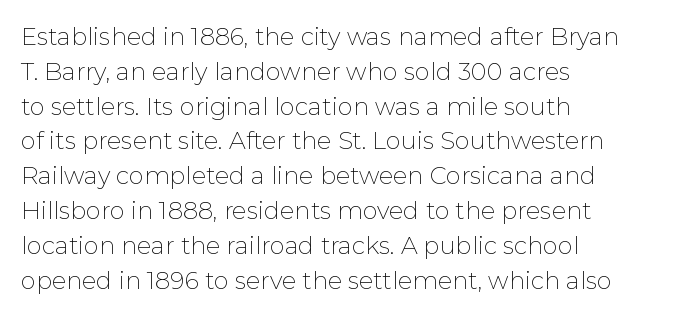
Q: Is the text bold? A: No.
Q: Is the text italic (slanted)? A: No, it is upright.
Q: Is the text underlined? A: No.
Q: How is the paragraph aligned? A: Left-aligned.
Q: Is the spacing between letters normal or unusually wide? A: Normal.
Q: Is the spacing between lines tight, normal or loose? A: Normal.
